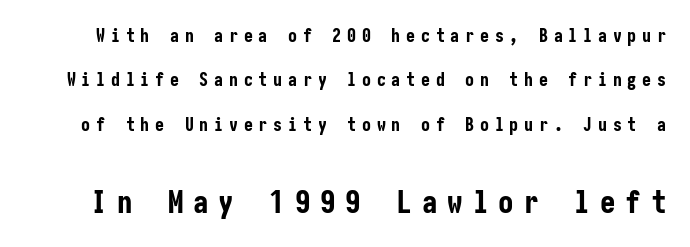
Look at the stroke-to-counter ratio: heavy, a bold. Unlike italic type, these characters show no tilt at all. The foot of each line stays bare and open. The lines are spread far apart with generous leading. Does the type have serifs? No, each stem ends abruptly. Words appear elongated and porous because spacing is wide.
